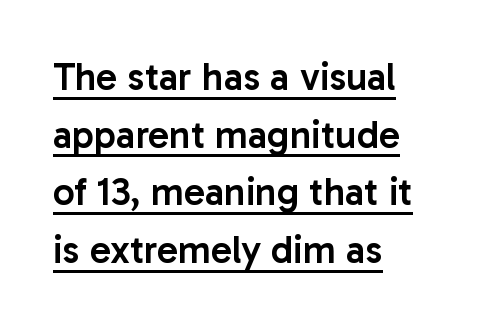
Each letter keeps its own natural width here, so spacing adapts to shape. Compared with an ordinary text face, these strokes are moderately heavier — a semibold. The paragraph has a hard left edge and a soft right edge. Rows of type keep a routine distance in the vertical direction.
